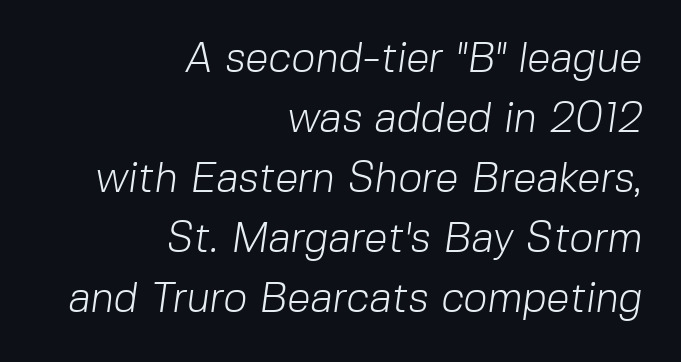
Is there much room between lines? A standard amount, neither cramped nor airy. Here the glyphs are tracked normally, forming tight word shapes. Visually the block forms a straight wall on the right and a jagged coastline on the left. I'd call this a sans setting — the letters go barefoot.
